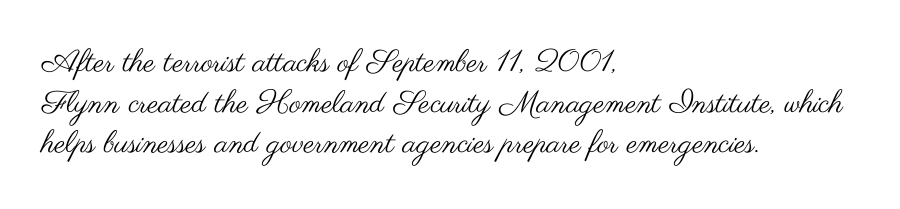
This sample has the flowing, uneven cadence of proportional lettering. The ragged edge is on the right, which tells us the setting is flush left. Characters follow at the spacing the type designer built in. Each row of text sits above clean, open space. The letters look calm and open, with moderate or lighter stems.
